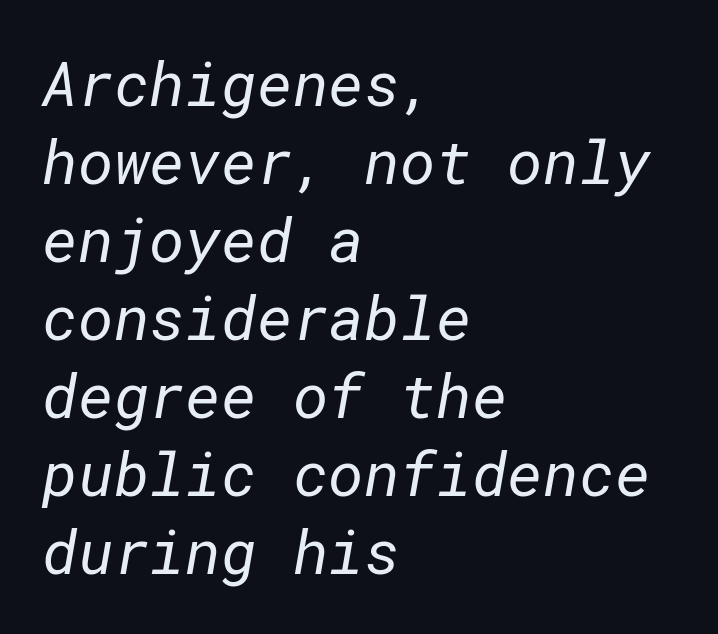
The image shows 61 px regular-weight sans-serif type; set left-aligned, normal line spacing (1.28x), normal letter spacing, not underlined; low stroke contrast and a medium x-height.
